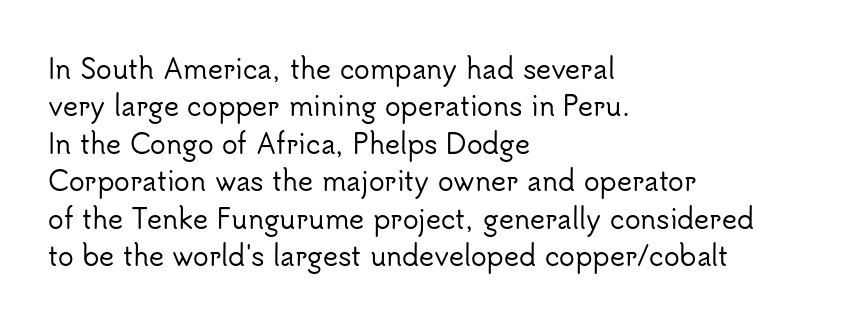
A typesetter would call this zero additional tracking. The string is rendered with underlining switched off. Reading down the block, your eye returns to a fixed left position each line. The lines sit at an ordinary, default distance from one another.
